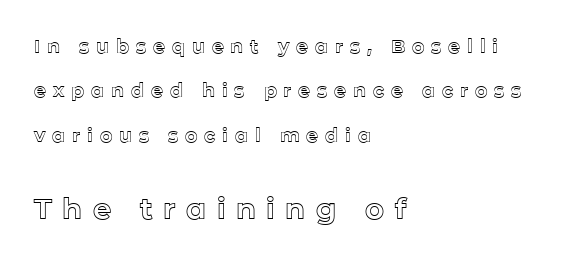
Q: Is the text italic (slanted)? A: No, it is upright.
Q: Is the text underlined? A: No.
Q: How is the paragraph aligned? A: Left-aligned.
Q: Is the spacing between letters normal or unusually wide? A: Unusually wide.
Q: Is the spacing between lines tight, normal or loose? A: Loose.
Q: Which block of text is set in a larger size, the first (top) or the second (bottom)? A: The second (bottom) one.
Q: Width (condensed, normal, or wide)? A: Normal.
Q: x-height? A: Medium.
Q: Monospaced? A: No.
